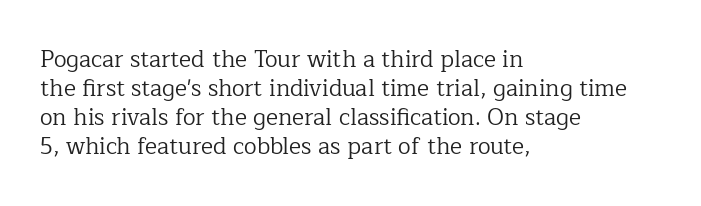
The image shows 23 px text type, upright; set left-aligned, normal line spacing (1.26x), normal letter spacing, not underlined.
